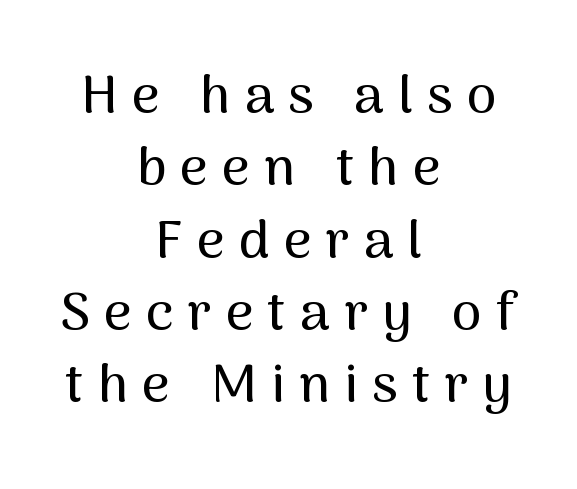
The rendering shows plain stroke endings on the letterforms — a sans-serif design. One glance says typical: line gaps are just what's usual. The typography opts for an upright posture over an oblique one. The lines are quadded center. The foot of each line stays bare and open. What stands out about the letter spacing? Its width — letters are far apart.
